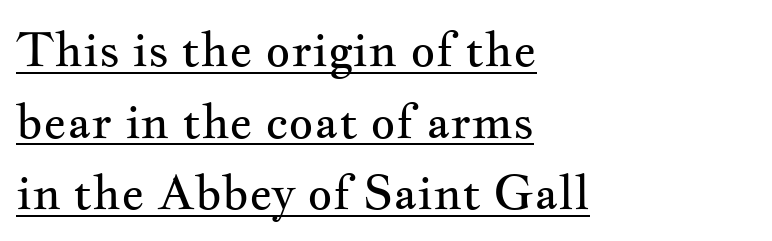
It's the straight-up-and-down kind of type. The paragraph has a hard left edge and a soft right edge. Looks like someone drew a line under every word here. Counters stay open thanks to moderate or lighter strokes. Caption: standard tracking, unaltered. Successive baselines arrive at the customary interval.
